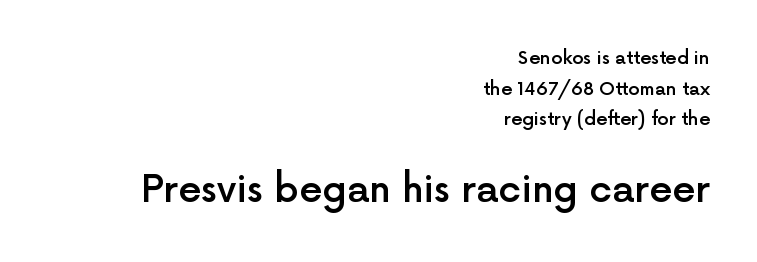
Q: Is the text bold? A: Semi-bold.
Q: Is the text italic (slanted)? A: No, it is upright.
Q: Is the typeface a serif or a sans-serif typeface? A: Sans-serif.
Q: Is the text underlined? A: No.
Q: How is the paragraph aligned? A: Right-aligned.
Q: Is the spacing between letters normal or unusually wide? A: Normal.
Q: Is the spacing between lines tight, normal or loose? A: Normal.
Q: Which block of text is set in a larger size, the first (top) or the second (bottom)? A: The second (bottom) one.
Q: Width (condensed, normal, or wide)? A: Normal.
Q: x-height? A: Medium.
Q: Monospaced? A: No.
